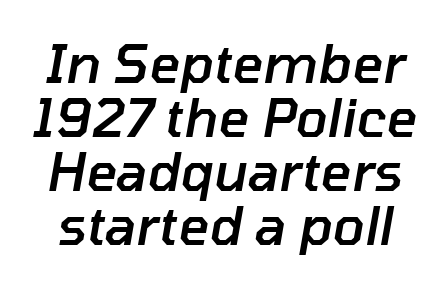
Q: Is the text bold? A: Semi-bold.
Q: Is the text italic (slanted)? A: Yes, it leans right by about 10 degrees.
Q: Is the text underlined? A: No.
Q: Is the spacing between letters normal or unusually wide? A: Normal.
Q: Is the spacing between lines tight, normal or loose? A: Tight.
Q: Width (condensed, normal, or wide)? A: Normal.
Q: Stroke contrast? A: Low.
Q: x-height? A: Medium.
Q: Monospaced? A: No.
